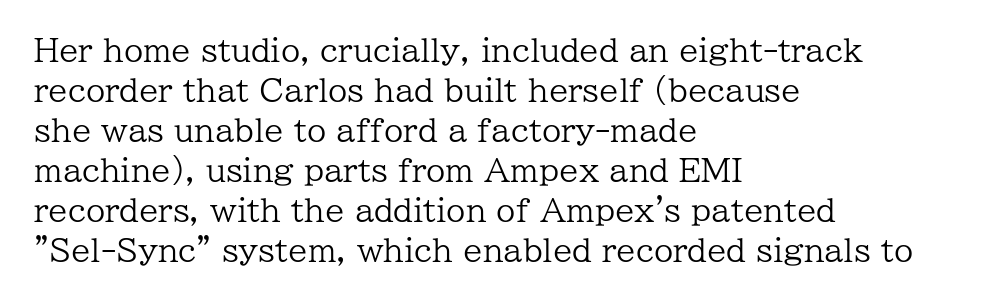
Just letters on the line, the space beneath them empty. Ink coverage per letter is moderate at most. Typeset ragged right — the left edge is the straight one. The rendering uses a moderate line-height, typical for paragraphs. The passage shown is typed in a proportional face where columns would drift. Standard letterfit; no display-style spreading of the glyphs.
